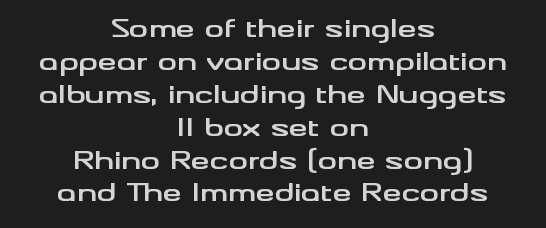
The image shows 24 px bold type, upright; set centered, normal line spacing (1.37x), normal letter spacing, not underlined.
